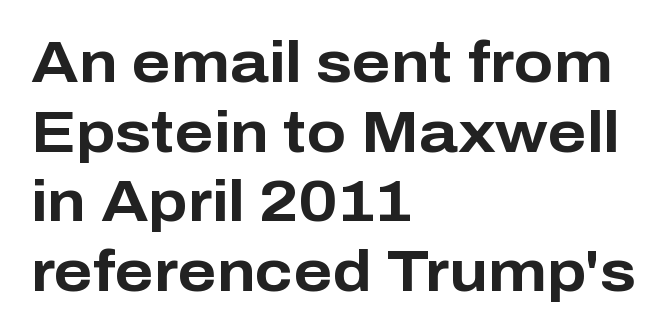
{"serif": "no", "italic": "no", "bold": "yes", "weight": "bold", "width": "normal", "stroke_contrast": "low", "x_height": "medium", "monospaced": "no", "underline": "no", "align": "left", "line_spacing_ratio": 1.2, "letter_spacing": "normal", "letter_spacing_em": 0.0, "glyph_px": 58}
